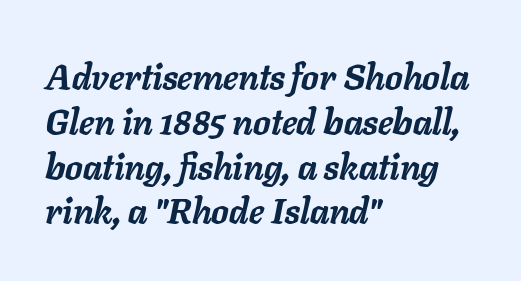
The lines in this sample share a left origin and differ only in where they stop. Descender tails drop into unmarked territory. Typographic density is high because the face is bold. Is this a fixed-width face? No — the glyphs have proportional, varying widths.
